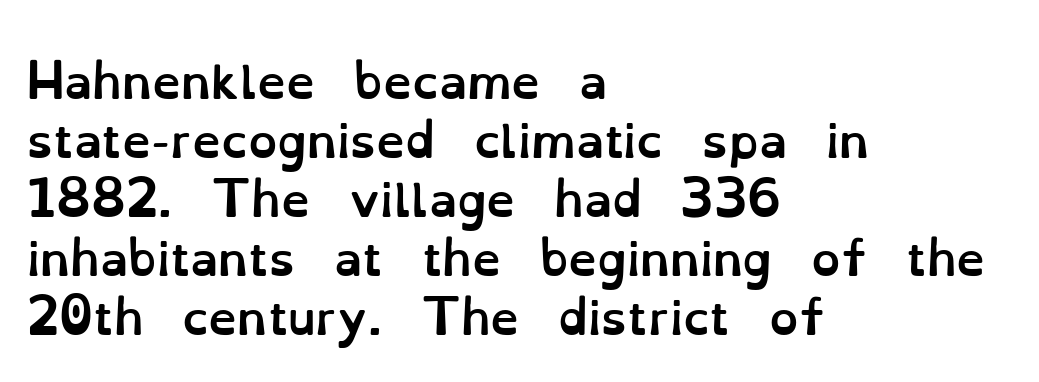
Does the leading feel generous? No, just average. Typesetter's note: full bold, strokes at maximum text heaviness. Check under the words: just untouched page. No extra tracking has been applied to these lines. Horizontal alignment here is leftward, the default for most running prose. This is roman type, the default non-slanted kind.
